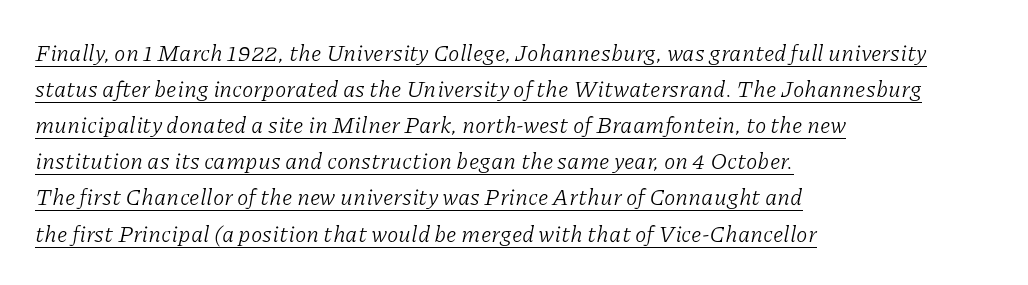
{"italic": "yes", "lean": "right", "slant_degrees": 11, "bold": "no", "underline": "yes", "align": "left", "line_spacing": "normal", "line_spacing_ratio": 1.57, "letter_spacing": "normal", "letter_spacing_em": 0.0, "glyph_px": 23}
